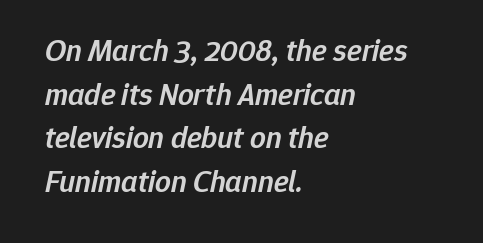
The image shows 31 px semibold type, italic (leaning right); set left-aligned, normal line spacing (1.41x), normal letter spacing, not underlined; low stroke contrast and a medium x-height.
